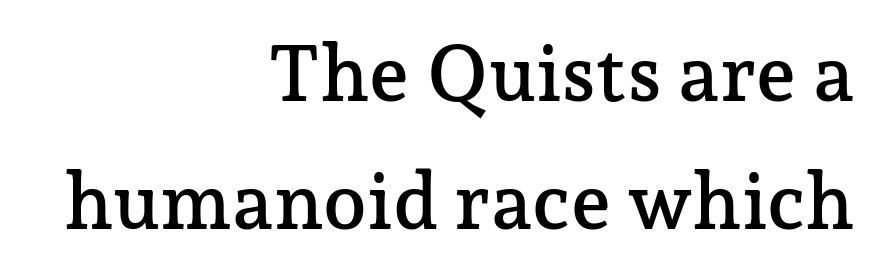
The image shows 78 px serif type, upright; set right-aligned, normal line spacing (1.64x), normal letter spacing, not underlined; low stroke contrast and a medium x-height.
